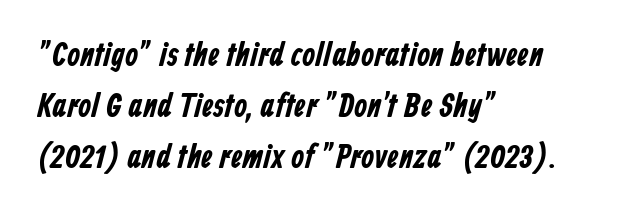
{"serif": "no", "width": "condensed", "stroke_contrast": "low", "x_height": "medium", "monospaced": "no", "underline": "no", "align": "left", "line_spacing": "normal", "line_spacing_ratio": 1.54, "letter_spacing": "normal", "letter_spacing_em": 0.0, "glyph_px": 33}
